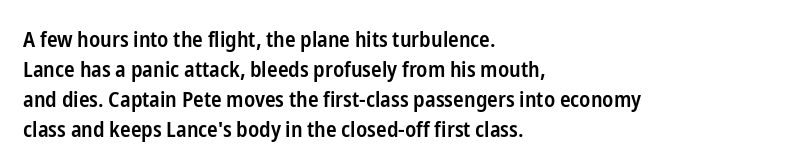
Q: Is the text bold? A: Semi-bold.
Q: Is the text italic (slanted)? A: No, it is upright.
Q: Is the text underlined? A: No.
Q: How is the paragraph aligned? A: Left-aligned.
Q: Is the spacing between letters normal or unusually wide? A: Normal.
Q: Is the spacing between lines tight, normal or loose? A: Normal.
